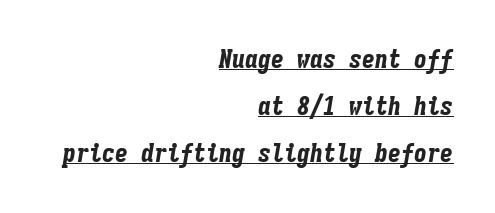
The image shows 26 px bold type, italic (leaning right); set right-aligned, line spacing 1.81x, normal letter spacing, underlined.
